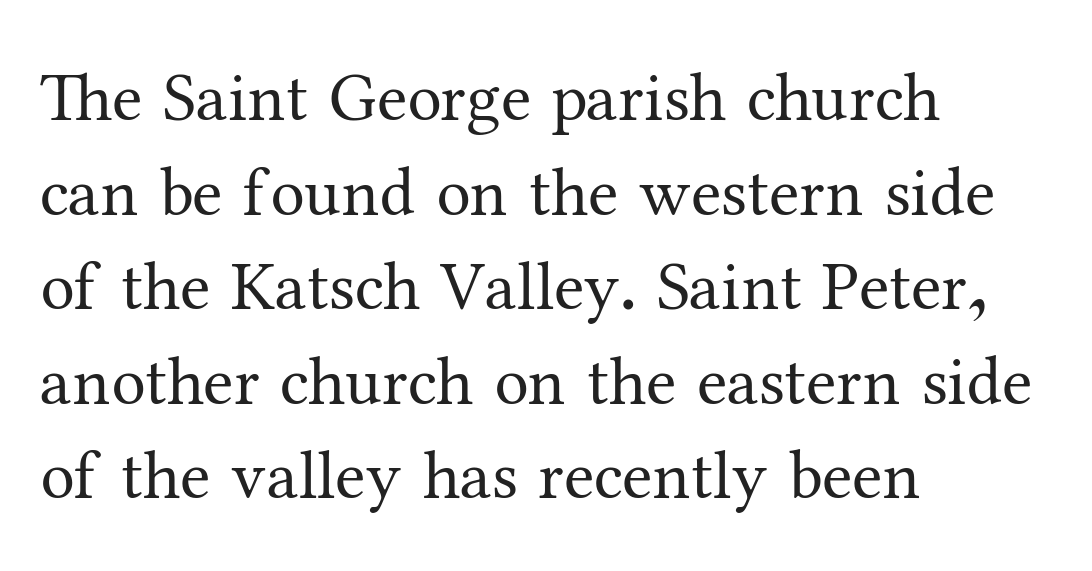
The image shows 69 px regular-weight serif type, upright; set left-aligned, normal line spacing (1.37x), normal letter spacing, not underlined; medium stroke contrast and a medium x-height.
